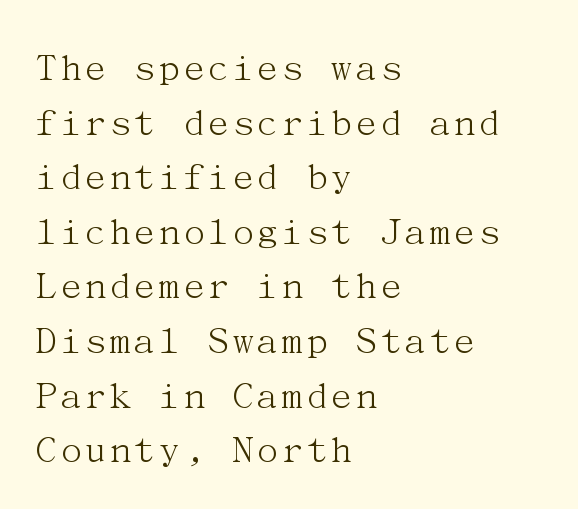
Q: Is the text bold? A: No.
Q: Is the text italic (slanted)? A: No, it is upright.
Q: Is the typeface a serif or a sans-serif typeface? A: Serif.
Q: Is the text underlined? A: No.
Q: How is the paragraph aligned? A: Left-aligned.
Q: Is the spacing between letters normal or unusually wide? A: Normal.
Q: Is the spacing between lines tight, normal or loose? A: Normal.
Q: Width (condensed, normal, or wide)? A: Normal.
Q: Stroke contrast? A: Medium.
Q: x-height? A: Medium.
